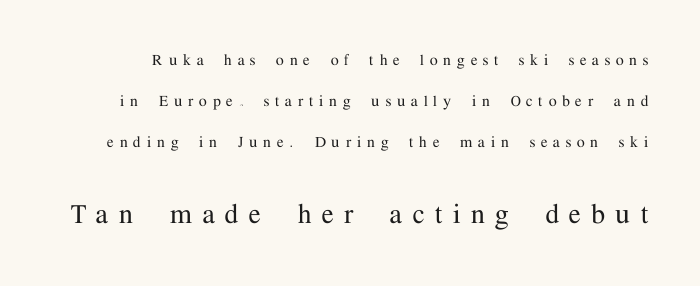
The typeface chosen for these lines features serifs. You get the small type first, then a jump to larger type. The tracking reads as deliberately expanded to a designer's eye. This sample trades compactness for vertical openness between lines. Words float on clear page, feet unadorned.
